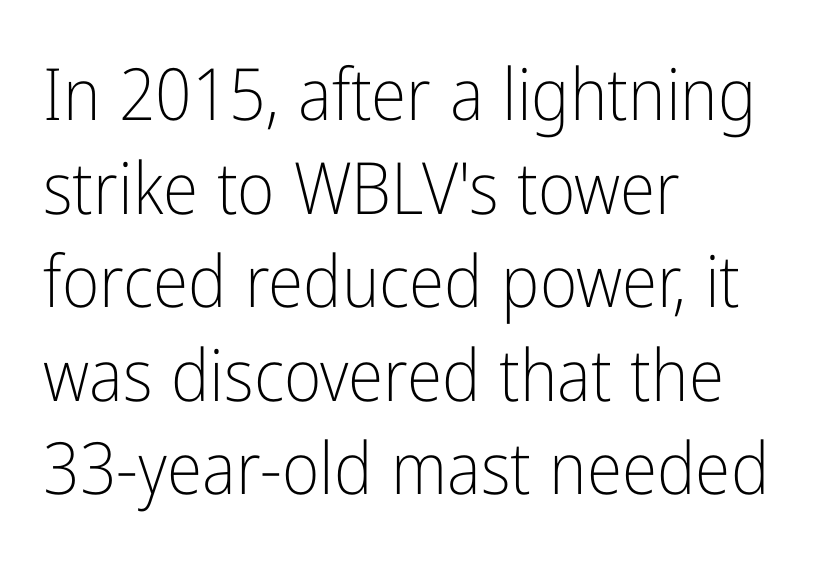
Check the space under the baseline: it is left empty. Ordinary non-slanted type is in use. Compared with a centered layout, this one pins lines to the left instead. The tracking reads as untouched default to a designer's eye.
